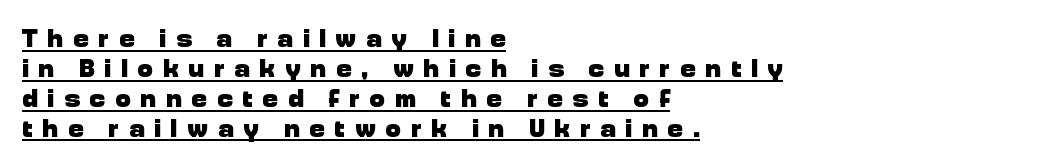
The compositor pushed each line to the left boundary. The letterforms stand isolated, each surrounded by extra space. Every stem runs plumb, perpendicular to the baseline. Set as a true bold cut, around the 700 mark. Every word sits above its own underline. Honestly, the rows look squashed on top of each other.
